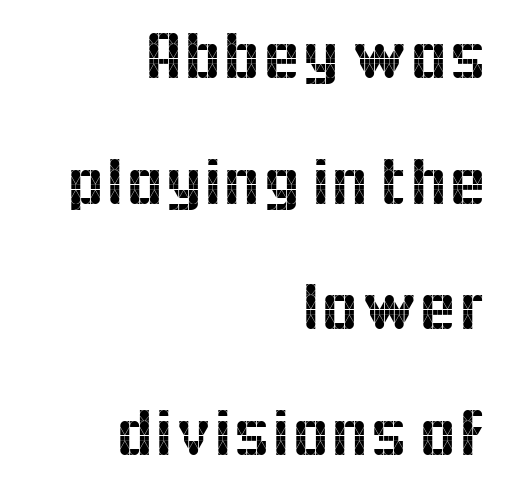
The image shows 69 px sans-serif type, upright; set right-aligned, line spacing 1.82x, normal letter spacing, not underlined; a medium x-height.
